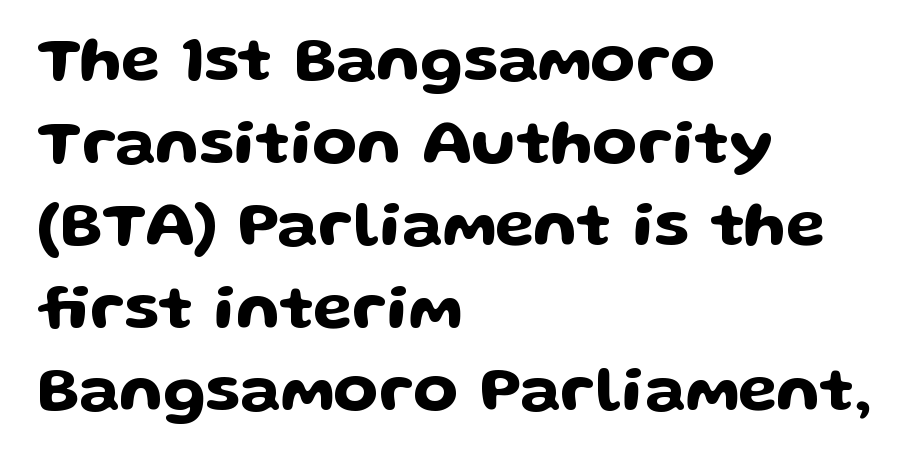
Q: Is the text italic (slanted)? A: No, it is upright.
Q: Is the typeface a serif or a sans-serif typeface? A: Sans-serif.
Q: Is the text underlined? A: No.
Q: How is the paragraph aligned? A: Left-aligned.
Q: Is the spacing between letters normal or unusually wide? A: Normal.
Q: Is the spacing between lines tight, normal or loose? A: Normal.
Q: Width (condensed, normal, or wide)? A: Wide.
Q: Stroke contrast? A: Low.
Q: x-height? A: Medium.
Q: Monospaced? A: No.
